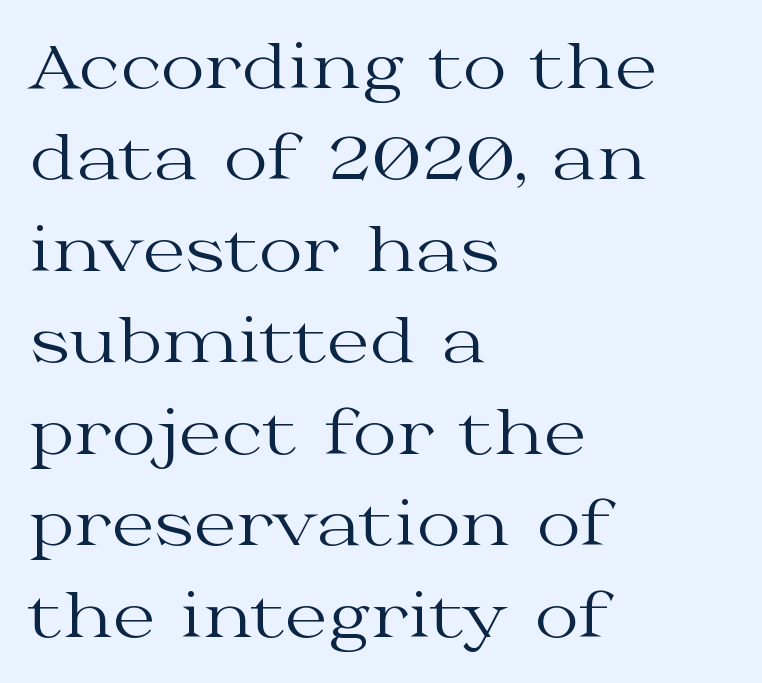
When letters stand straight like this, we call the style roman or upright. No letter is thick-stroked: the sample isn't bold. Descenders are the only things crossing below the line. Spacing between characters is what you'd get straight out of the box. Honestly, the row spacing looks completely unremarkable.
